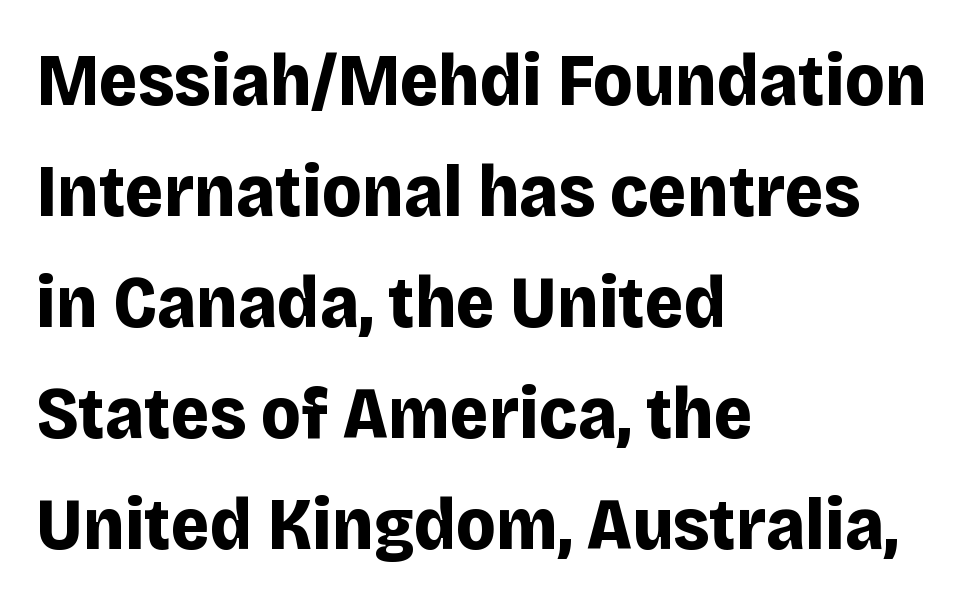
The image shows 74 px bold sans-serif type, upright; set left-aligned, normal line spacing (1.5x), normal letter spacing, not underlined; low stroke contrast and a large x-height.
